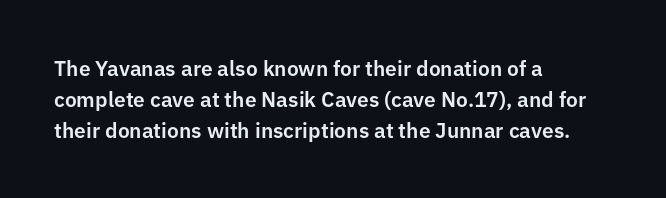
Q: Is the text italic (slanted)? A: No, it is upright.
Q: Is the text underlined? A: No.
Q: How is the paragraph aligned? A: Left-aligned.
Q: Is the spacing between letters normal or unusually wide? A: Normal.
Q: Is the spacing between lines tight, normal or loose? A: Normal.
